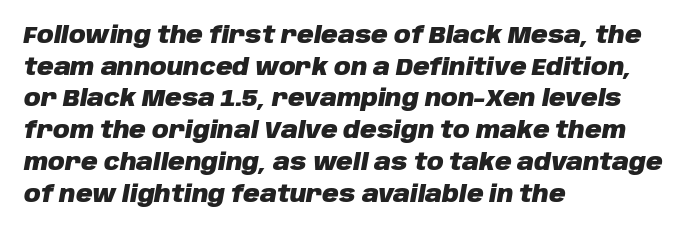
{"italic": "yes", "lean": "right", "slant_degrees": 10, "bold": "yes", "underline": "no", "align": "left", "line_spacing": "normal", "line_spacing_ratio": 1.38, "letter_spacing": "normal", "letter_spacing_em": 0.0, "glyph_px": 23}
